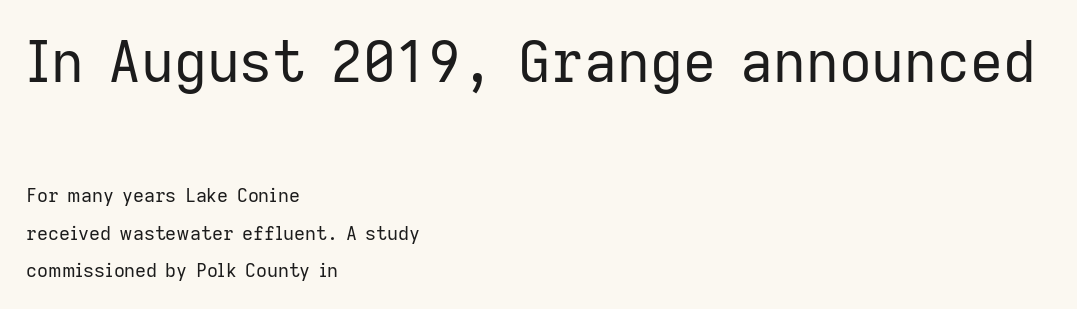
Looks like regular typesetting: each glyph gets only the width it needs. The text block is weighted toward the left margin, trailing off unevenly rightward. Underline: absent. Vertical strokes here are truly vertical. This reads as an unemphasized weight, regular at the heaviest. The initial chunk of copy outweighs the following chunk in type size.
